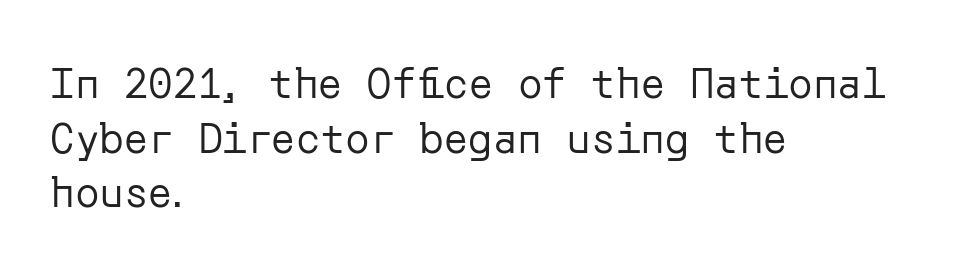
A typesetter would call this zero additional tracking. Reading down the block, your eye returns to a fixed left position each line. The lettering stays uniformly vertical, giving the passage a roman look. Serifs: no, the terminals of the letterforms are clean.
